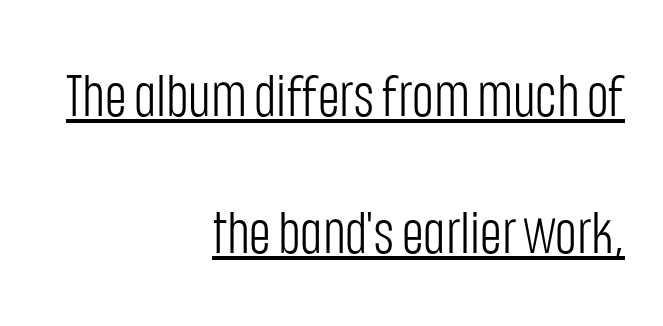
Here the designer chose a conventional face with non-uniform glyph widths. Unlike a traditional serif, this face leaves its strokes unadorned. Does a line run under the words? Yes, clearly. Characters follow at the spacing the type designer built in. Leading is clearly above the norm, producing a sparse column.
